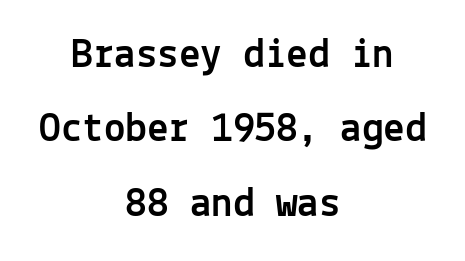
If you folded the block vertically in half, each line would mirror itself in length. I'd call this a sans setting — the letters go barefoot. These lines are rendered in a fixed-pitch font. Notice how the stems are strictly vertical — no italics here. The area under the type is left untouched. Look at the tracking — it's just the regular setting, nothing added.
